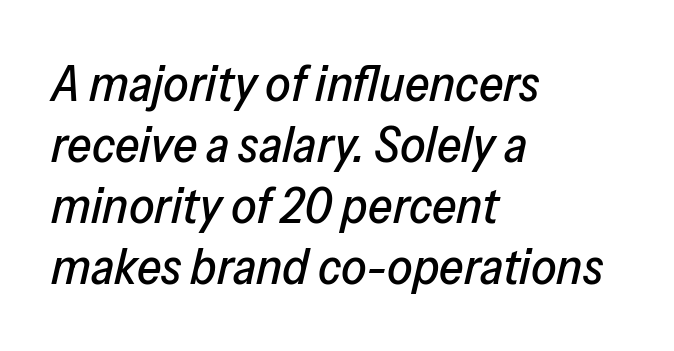
The image shows 50 px text type, italic (leaning right); set left-aligned, line spacing 1.22x, normal letter spacing, not underlined; low stroke contrast and a medium x-height.
